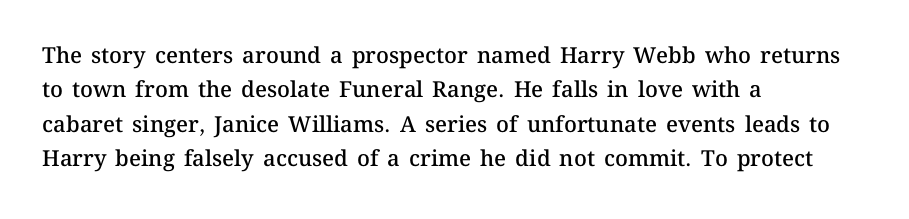
Q: Is the text bold? A: Semi-bold.
Q: Is the text italic (slanted)? A: No, it is upright.
Q: Is the text underlined? A: No.
Q: How is the paragraph aligned? A: Left-aligned.
Q: Is the spacing between letters normal or unusually wide? A: Normal.
Q: Is the spacing between lines tight, normal or loose? A: Normal.
